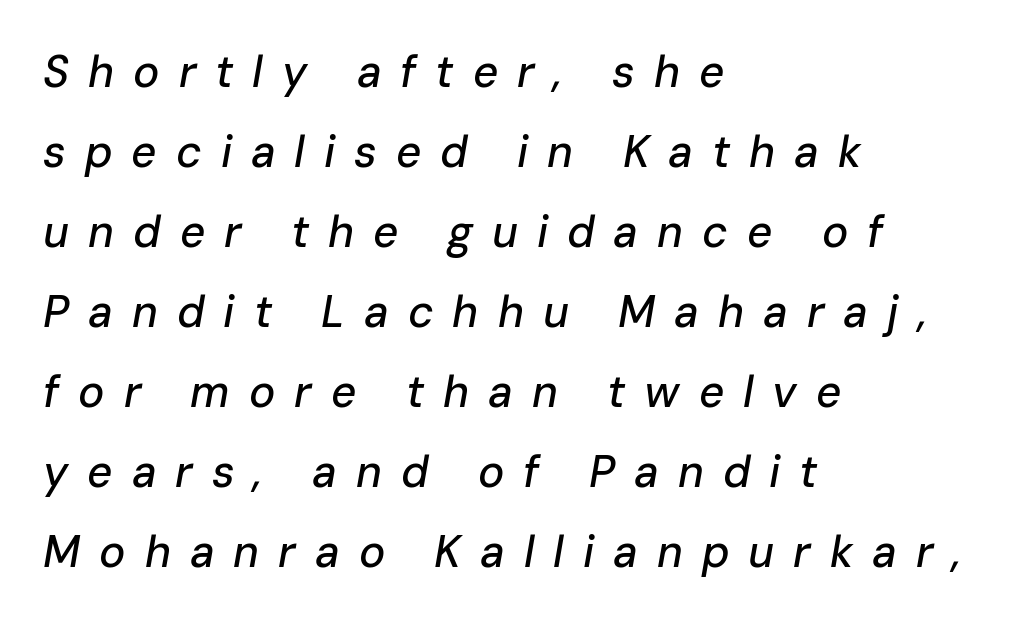
A bare baseline throughout the passage. The font's italic variant was chosen for this text. The line texture is sparse and dotted thanks to wide tracking. The face used here is proportionally spaced, like ordinary book or web type. The rag falls on the right side of this text block.
